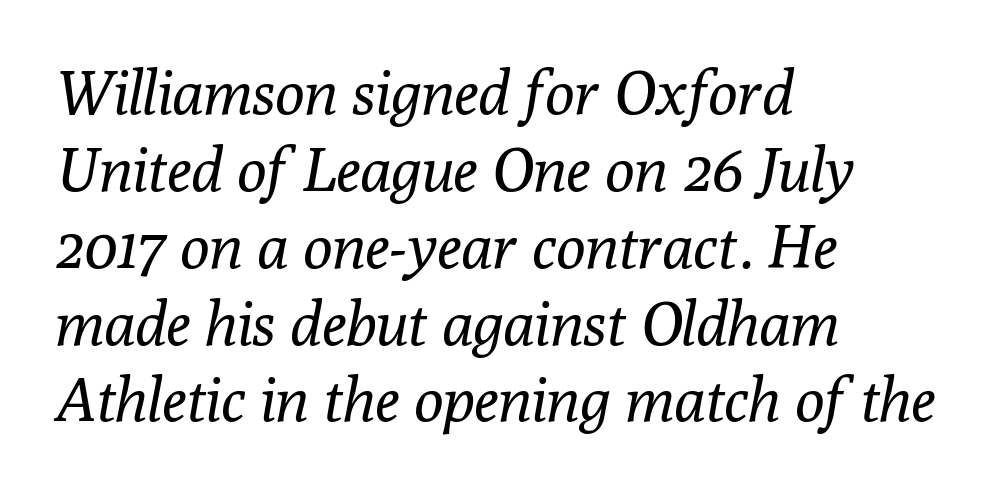
Q: Is the text bold? A: No.
Q: Is the text italic (slanted)? A: Yes, it leans right by about 10 degrees.
Q: Is the typeface a serif or a sans-serif typeface? A: Serif.
Q: Is the text underlined? A: No.
Q: How is the paragraph aligned? A: Left-aligned.
Q: Is the spacing between letters normal or unusually wide? A: Normal.
Q: Is the spacing between lines tight, normal or loose? A: Normal.
Q: Width (condensed, normal, or wide)? A: Normal.
Q: Stroke contrast? A: Low.
Q: x-height? A: Medium.
Q: Monospaced? A: No.
